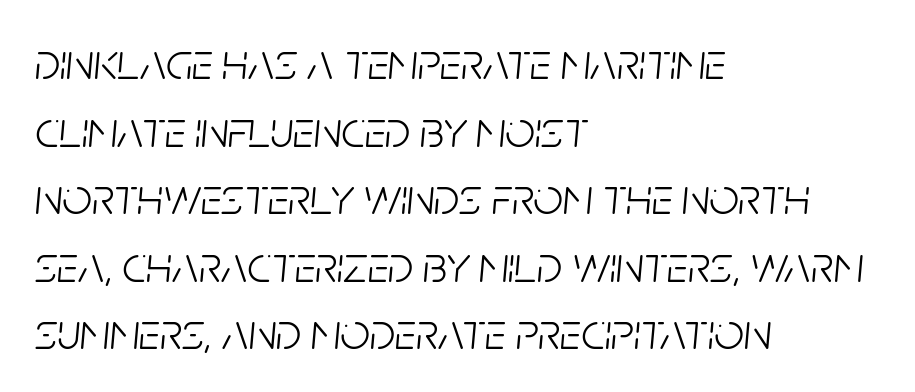
{"italic": "yes", "lean": "right", "slant_degrees": 5, "bold": "no", "weight": "light", "width": "condensed", "stroke_contrast": "low", "x_height": "large", "monospaced": "no", "underline": "no", "align": "left", "line_spacing": "normal", "line_spacing_ratio": 1.3, "letter_spacing": "normal", "letter_spacing_em": 0.0, "glyph_px": 52}
